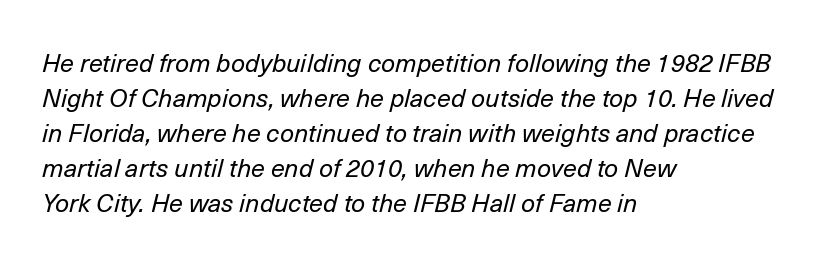
Q: Is the text bold? A: No.
Q: Is the text italic (slanted)? A: Yes, it leans right by about 14 degrees.
Q: Is the text underlined? A: No.
Q: How is the paragraph aligned? A: Left-aligned.
Q: Is the spacing between letters normal or unusually wide? A: Normal.
Q: Is the spacing between lines tight, normal or loose? A: Normal.
